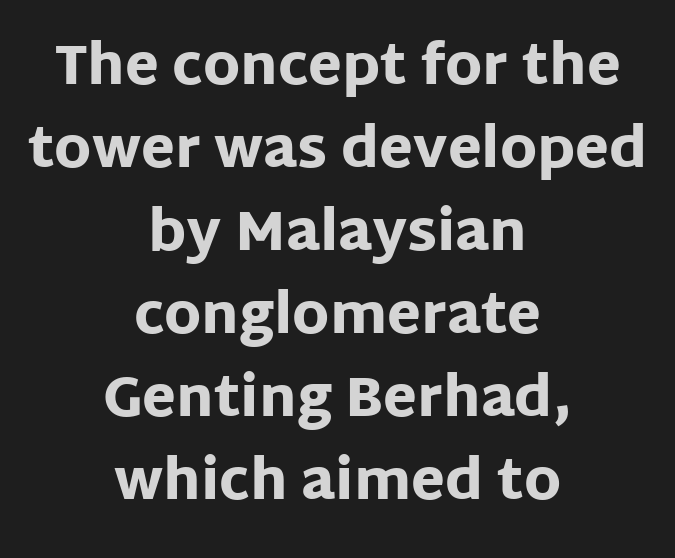
{"serif": "no", "italic": "no", "bold": "yes", "weight": "heavy", "width": "normal", "stroke_contrast": "low", "x_height": "large", "monospaced": "no", "underline": "no", "align": "center", "line_spacing": "normal", "line_spacing_ratio": 1.51, "letter_spacing": "normal", "letter_spacing_em": 0.0, "glyph_px": 55}
